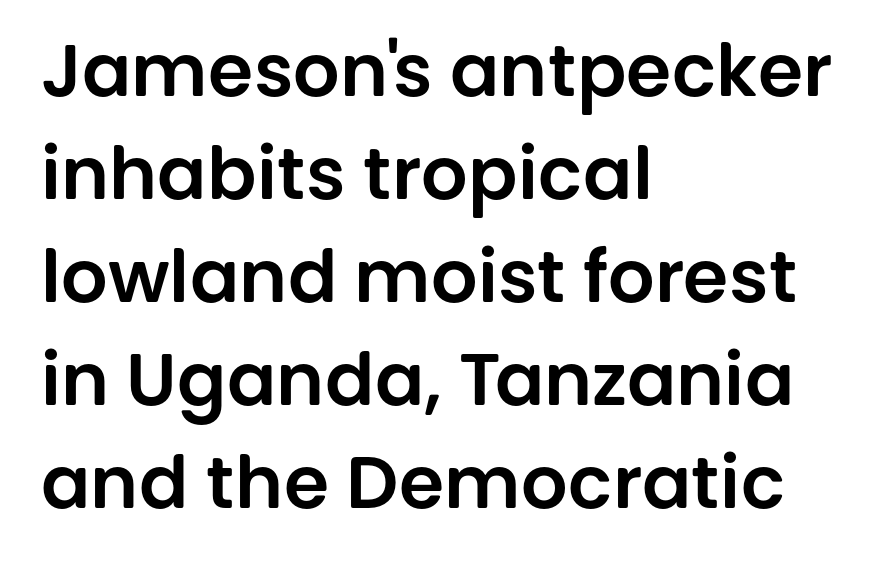
The image shows 73 px sans-serif type, upright; set left-aligned, normal line spacing (1.41x), normal letter spacing, not underlined; low stroke contrast and a large x-height.
